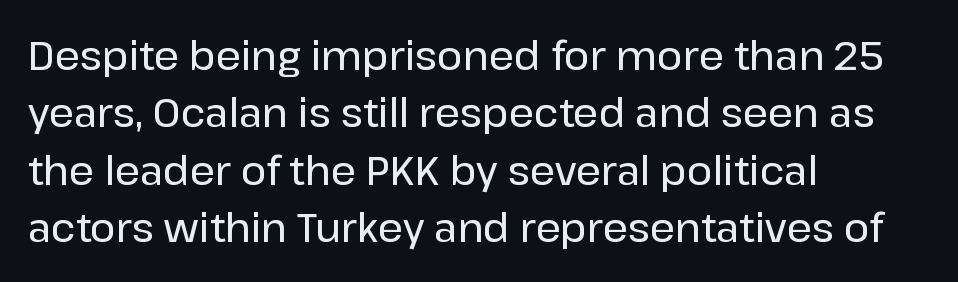
The image shows 39 px sans-serif type, upright; set left-aligned, normal line spacing (1.47x), normal letter spacing, not underlined; low stroke contrast and a medium x-height.
